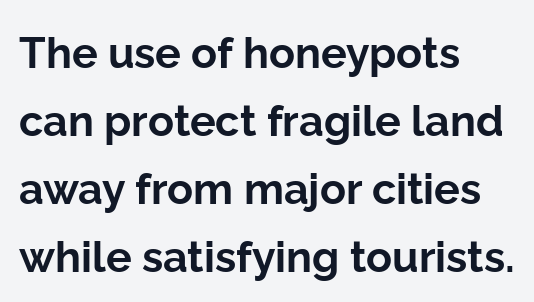
The image shows 43 px bold sans-serif type, upright; set left-aligned, normal line spacing (1.58x), normal letter spacing, not underlined; low stroke contrast and a medium x-height.
